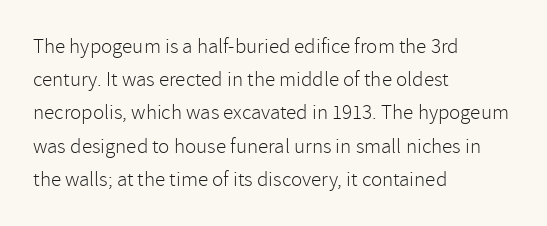
The face looks like a standard text weight, possibly lighter. Short and long lines alike share a common starting point at left. Vertically, the passage feels balanced, rows spaced as you'd expect. A bare baseline throughout the passage. Here the glyphs are tracked normally, forming tight word shapes.
